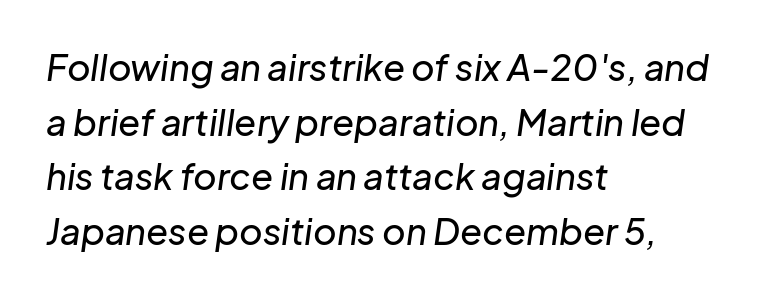
Q: Is the text italic (slanted)? A: Yes, it leans right by about 8 degrees.
Q: Is the text underlined? A: No.
Q: How is the paragraph aligned? A: Left-aligned.
Q: Is the spacing between letters normal or unusually wide? A: Normal.
Q: Is the spacing between lines tight, normal or loose? A: Normal.
Q: Width (condensed, normal, or wide)? A: Normal.
Q: Stroke contrast? A: Low.
Q: x-height? A: Medium.
Q: Monospaced? A: No.
